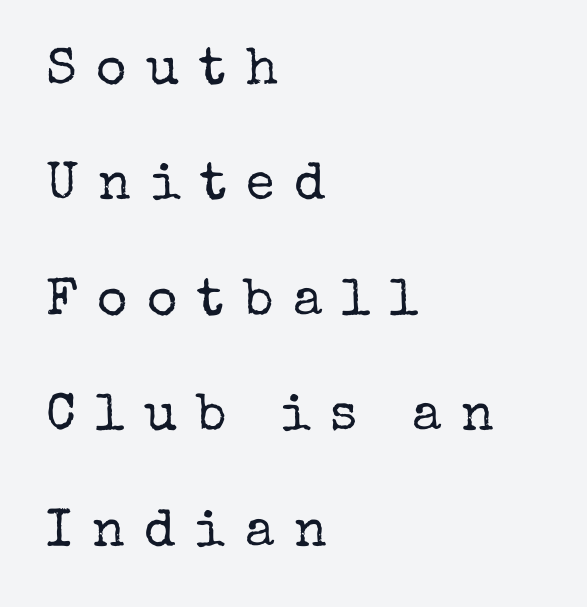
{"serif": "yes", "italic": "no", "bold": "no", "weight": "regular", "width": "normal", "stroke_contrast": "low", "x_height": "medium", "monospaced": "no", "underline": "no", "align": "left", "line_spacing": "loose", "line_spacing_ratio": 2.22, "letter_spacing": "wide", "letter_spacing_em": 0.38, "glyph_px": 52}
